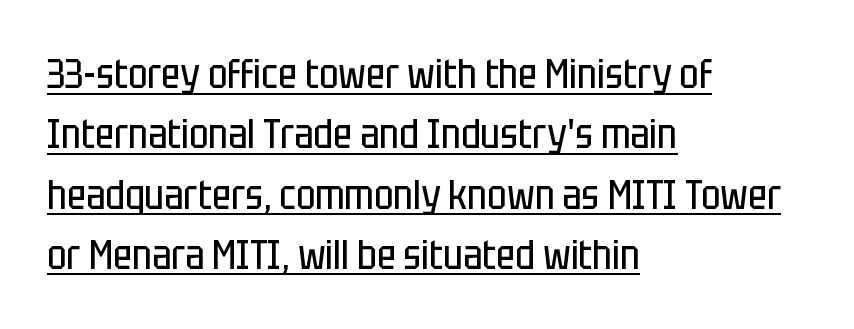
Q: Is the text bold? A: No.
Q: Is the text italic (slanted)? A: No, it is upright.
Q: Is the typeface a serif or a sans-serif typeface? A: Sans-serif.
Q: Is the text underlined? A: Yes.
Q: How is the paragraph aligned? A: Left-aligned.
Q: Is the spacing between letters normal or unusually wide? A: Normal.
Q: Is the spacing between lines tight, normal or loose? A: Normal.
Q: Width (condensed, normal, or wide)? A: Condensed.
Q: Stroke contrast? A: Low.
Q: x-height? A: Large.
Q: Monospaced? A: No.
